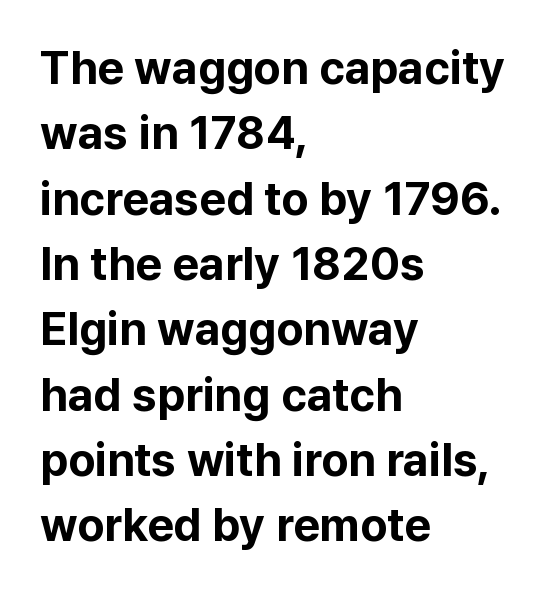
Weight: bold. Is there much room between lines? A standard amount, neither cramped nor airy. Nope, not italic — everything's standing straight. The rendering shows plain stroke endings on the letterforms — a sans-serif design.
